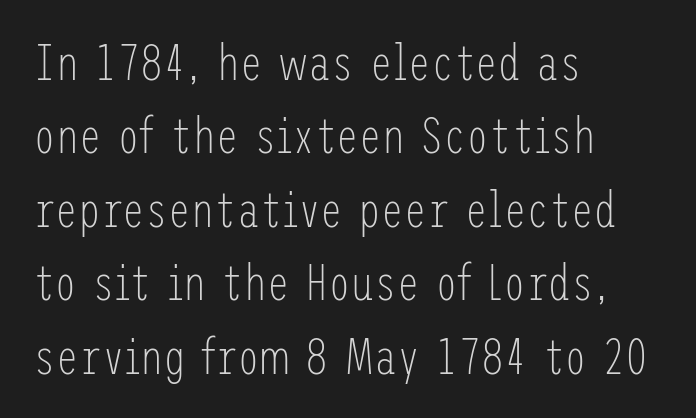
The image shows 51 px light, condensed sans-serif type, upright; set left-aligned, normal line spacing (1.44x), normal letter spacing, not underlined; low stroke contrast and a medium x-height.
